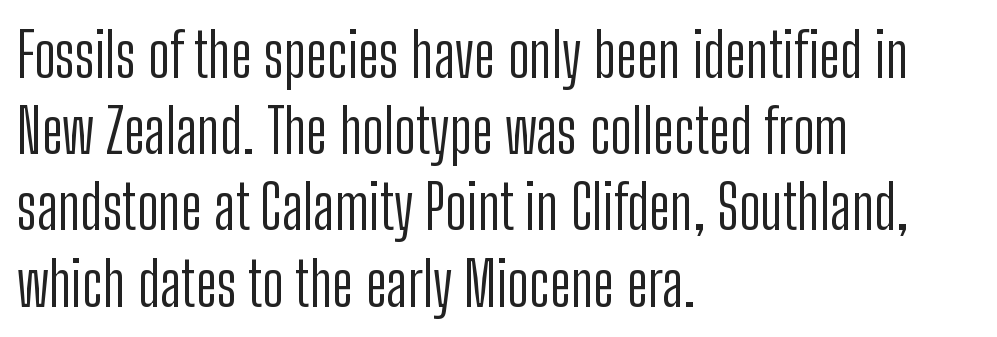
{"serif": "no", "italic": "no", "bold": "no", "weight": "light", "width": "condensed", "stroke_contrast": "low", "x_height": "medium", "monospaced": "no", "underline": "no", "align": "left", "line_spacing": "normal", "line_spacing_ratio": 1.25, "letter_spacing": "normal", "letter_spacing_em": 0.0, "glyph_px": 61}
